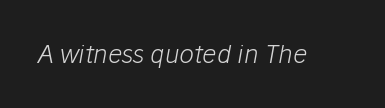
The image shows 25 px text type, italic (leaning right); set normal letter spacing, not underlined.
